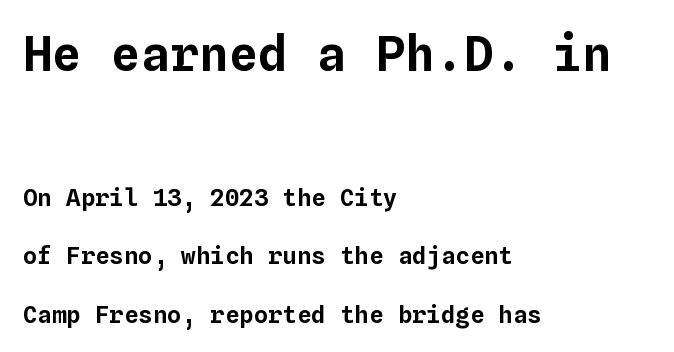
The image shows 49 px text type, upright, monospaced; set left-aligned, loose line spacing (2.44x), normal letter spacing, not underlined; the first (top) block is 2.04x larger; low stroke contrast and a medium x-height.
